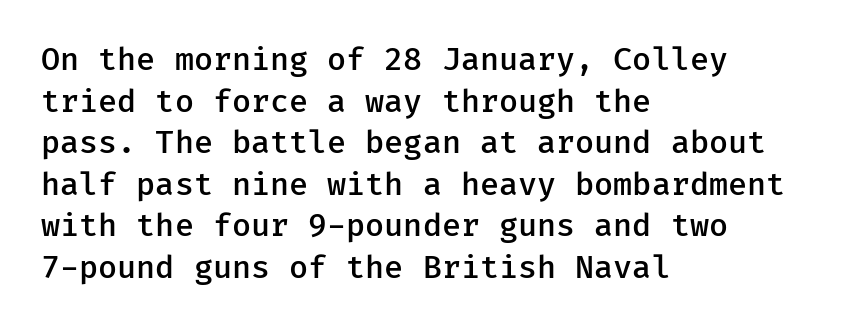
You could count columns in this text — the font is strictly monospaced. The foot of each line stays bare and open. Students, note that the glyphs here touch the page at normal intervals. A typesetter would mark this as roman, not italic.
